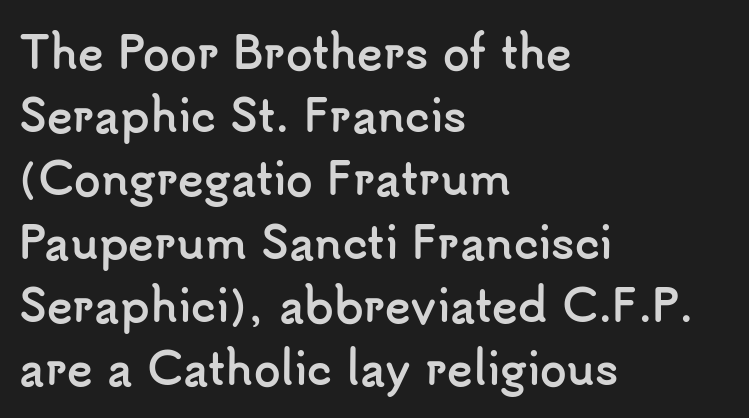
{"serif": "no", "italic": "no", "bold": "yes", "weight": "semibold", "width": "normal", "stroke_contrast": "low", "x_height": "small", "monospaced": "no", "underline": "no", "align": "left", "line_spacing": "normal", "line_spacing_ratio": 1.47, "letter_spacing": "normal", "letter_spacing_em": 0.0, "glyph_px": 43}
